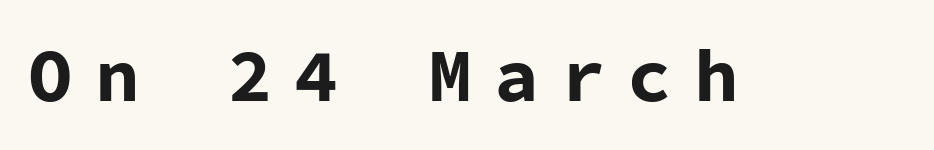
Q: Is the text bold? A: Yes.
Q: Is the text italic (slanted)? A: No, it is upright.
Q: Is the typeface a serif or a sans-serif typeface? A: Sans-serif.
Q: Is the text underlined? A: No.
Q: Is the spacing between letters normal or unusually wide? A: Unusually wide.
Q: Width (condensed, normal, or wide)? A: Normal.
Q: Stroke contrast? A: Low.
Q: x-height? A: Medium.
Q: Monospaced? A: Yes.
